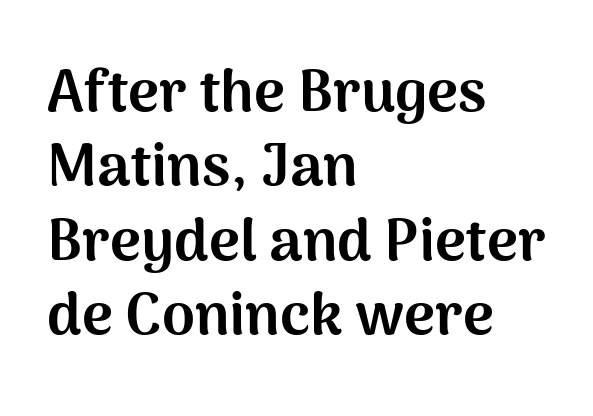
{"serif": "no", "italic": "no", "bold": "yes", "weight": "bold", "width": "normal", "stroke_contrast": "medium", "x_height": "medium", "monospaced": "no", "underline": "no", "align": "left", "line_spacing": "normal", "line_spacing_ratio": 1.26, "letter_spacing": "normal", "letter_spacing_em": 0.0, "glyph_px": 59}
